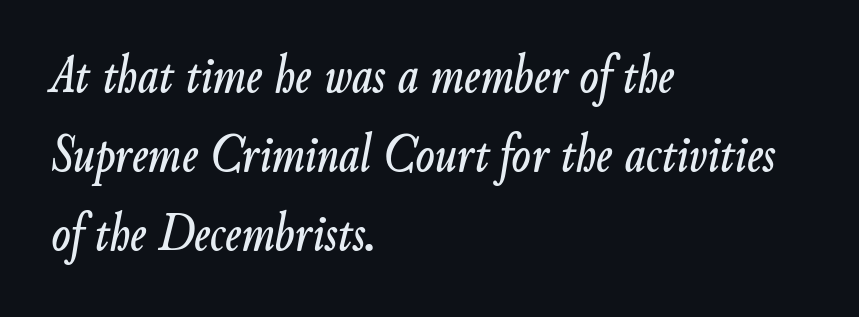
{"italic": "yes", "lean": "right", "slant_degrees": 9, "width": "condensed", "stroke_contrast": "low", "x_height": "small", "monospaced": "no", "underline": "no", "align": "left", "line_spacing": "normal", "line_spacing_ratio": 1.41, "letter_spacing": "normal", "letter_spacing_em": 0.0, "glyph_px": 56}
